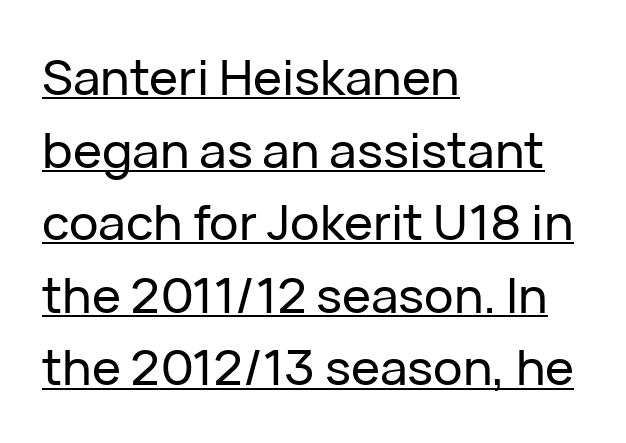
Q: Is the text italic (slanted)? A: No, it is upright.
Q: Is the typeface a serif or a sans-serif typeface? A: Sans-serif.
Q: Is the text underlined? A: Yes.
Q: How is the paragraph aligned? A: Left-aligned.
Q: Is the spacing between letters normal or unusually wide? A: Normal.
Q: Is the spacing between lines tight, normal or loose? A: Normal.
Q: Width (condensed, normal, or wide)? A: Normal.
Q: Stroke contrast? A: Low.
Q: x-height? A: Medium.
Q: Monospaced? A: No.
